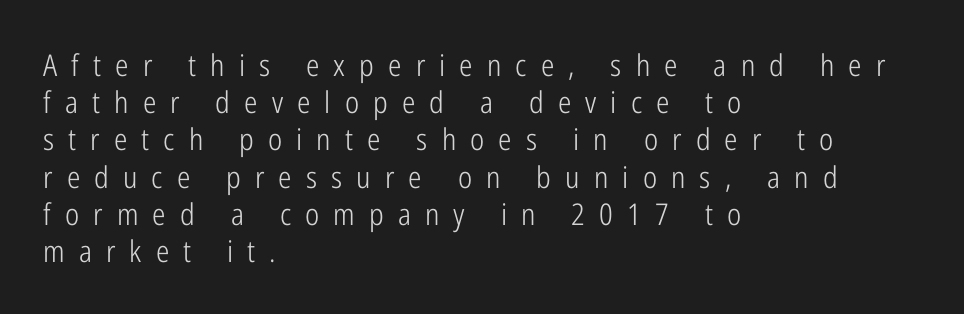
It's the straight-up-and-down kind of type. Note: no serifs on the glyphs. Note the varied advance widths — an 'i' is clearly narrower than an 'm'. Words appear elongated and porous because spacing is wide. The face looks like a standard text weight, possibly lighter. Lines of text with bare space underneath.
